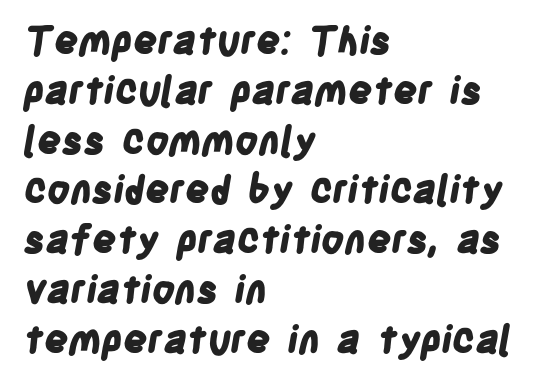
Q: Is the text bold? A: Yes.
Q: Is the typeface a serif or a sans-serif typeface? A: Sans-serif.
Q: Is the text underlined? A: No.
Q: How is the paragraph aligned? A: Left-aligned.
Q: Is the spacing between letters normal or unusually wide? A: Normal.
Q: Is the spacing between lines tight, normal or loose? A: Normal.
Q: Width (condensed, normal, or wide)? A: Condensed.
Q: Stroke contrast? A: Low.
Q: x-height? A: Large.
Q: Monospaced? A: No.
